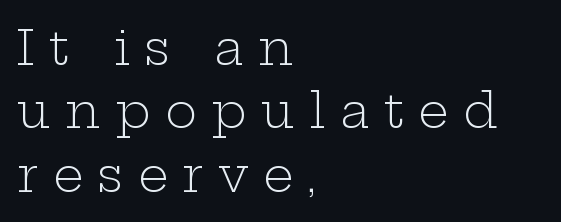
{"serif": "yes", "italic": "no", "bold": "no", "weight": "light", "width": "wide", "stroke_contrast": "low", "x_height": "medium", "monospaced": "no", "underline": "no", "align": "left", "line_spacing": "normal", "line_spacing_ratio": 1.32, "letter_spacing": "wide", "letter_spacing_em": 0.3, "glyph_px": 48}
